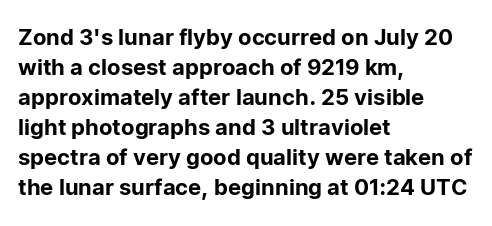
The image shows 22 px text type, upright; set left-aligned, normal line spacing (1.36x), normal letter spacing, not underlined.
